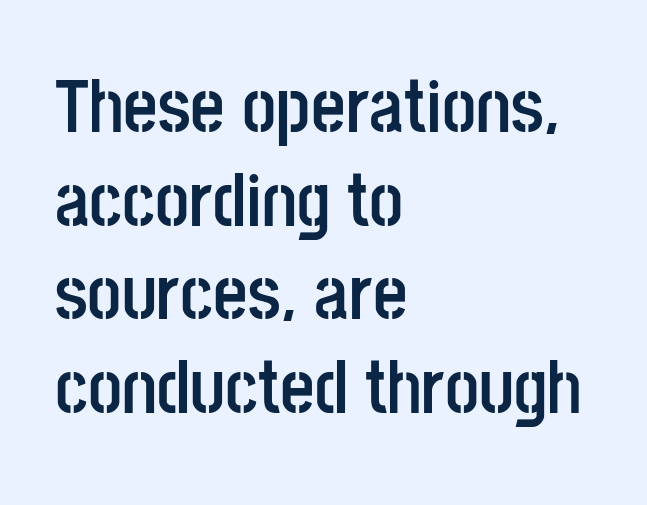
Q: Is the text bold? A: Yes.
Q: Is the text italic (slanted)? A: No, it is upright.
Q: Is the typeface a serif or a sans-serif typeface? A: Sans-serif.
Q: Is the text underlined? A: No.
Q: How is the paragraph aligned? A: Left-aligned.
Q: Is the spacing between letters normal or unusually wide? A: Normal.
Q: Is the spacing between lines tight, normal or loose? A: Normal.
Q: Width (condensed, normal, or wide)? A: Condensed.
Q: Stroke contrast? A: Low.
Q: x-height? A: Large.
Q: Monospaced? A: No.
